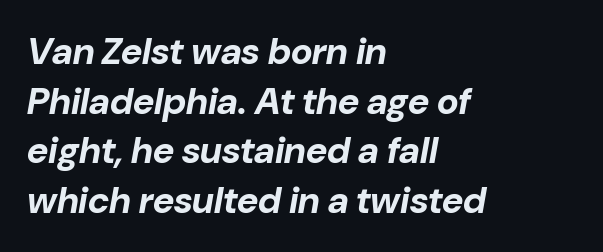
How heavy is the stroke? Heavy — this is a bold. These lines are rendered in a variable-pitch font. Each word holds together tightly as a unit, with standard inter-letter gaps. Clear beneath every line of the passage. Does the lettering tilt? It does — this is italic.
